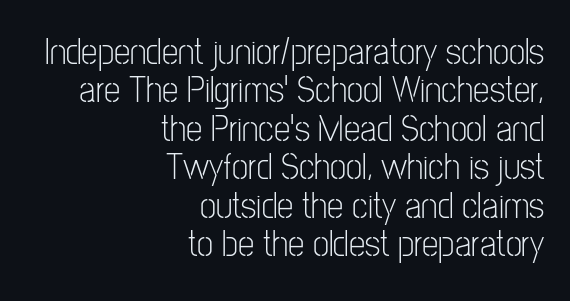
Q: Is the text bold? A: No.
Q: Is the text italic (slanted)? A: No, it is upright.
Q: Is the typeface a serif or a sans-serif typeface? A: Sans-serif.
Q: Is the text underlined? A: No.
Q: How is the paragraph aligned? A: Right-aligned.
Q: Is the spacing between letters normal or unusually wide? A: Normal.
Q: Is the spacing between lines tight, normal or loose? A: Tight.
Q: Width (condensed, normal, or wide)? A: Condensed.
Q: Stroke contrast? A: Low.
Q: x-height? A: Medium.
Q: Monospaced? A: No.
